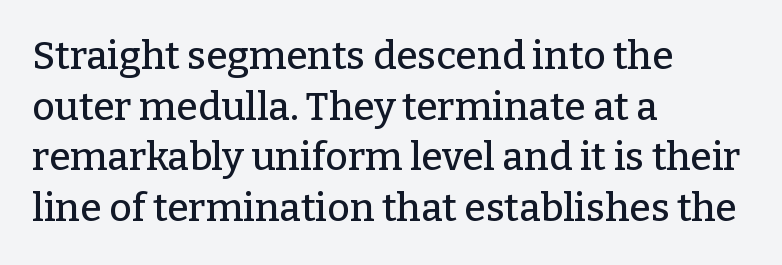
Compared with a centered layout, this one pins lines to the left instead. Posture: upright roman. Does the type have serifs? Yes, each stem ends in a small foot. Compared with typical body copy, the letter spacing here is the same.
